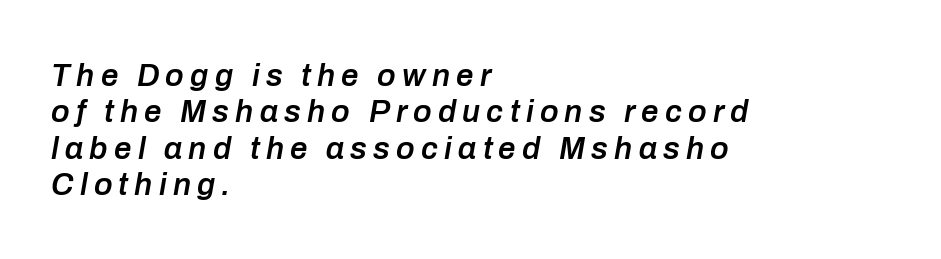
Q: Is the text bold? A: Semi-bold.
Q: Is the text italic (slanted)? A: Yes, it leans right by about 10 degrees.
Q: Is the text underlined? A: No.
Q: How is the paragraph aligned? A: Left-aligned.
Q: Is the spacing between letters normal or unusually wide? A: Unusually wide.
Q: Width (condensed, normal, or wide)? A: Normal.
Q: Stroke contrast? A: Low.
Q: x-height? A: Medium.
Q: Monospaced? A: No.
